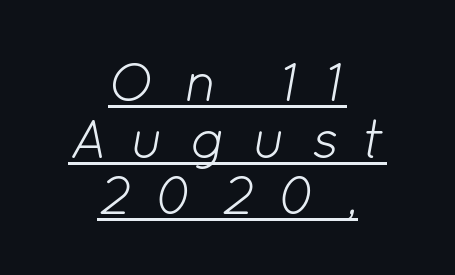
Q: Is the text bold? A: No.
Q: Is the text italic (slanted)? A: Yes, it leans right by about 12 degrees.
Q: Is the text underlined? A: Yes.
Q: How is the paragraph aligned? A: Centered.
Q: Is the spacing between letters normal or unusually wide? A: Unusually wide.
Q: Is the spacing between lines tight, normal or loose? A: Tight.
Q: Width (condensed, normal, or wide)? A: Normal.
Q: Stroke contrast? A: Low.
Q: x-height? A: Medium.
Q: Monospaced? A: No.
